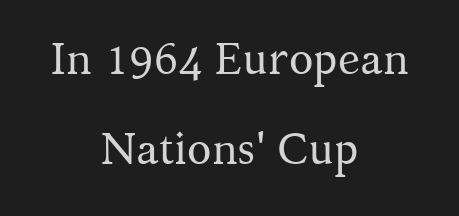
Stroke terminals: seriffed. Anything drawn beneath the words? Only blank space. The passage is arranged like a title page — every line centered. The specimen reads as upright at a glance. This reads as an unemphasized weight, regular at the heaviest. Tracking here is standard; glyphs follow each other at the usual distance.
